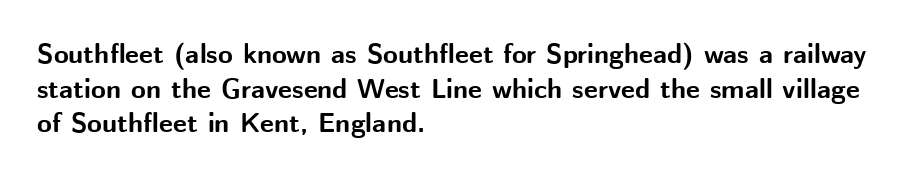
{"italic": "no", "bold": "yes", "underline": "no", "align": "left", "line_spacing": "normal", "line_spacing_ratio": 1.28, "letter_spacing": "normal", "letter_spacing_em": 0.0, "glyph_px": 27}
